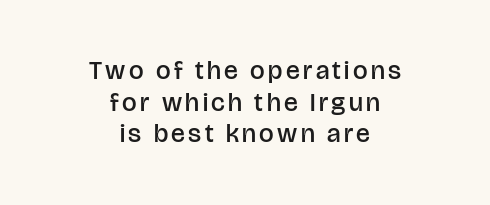
Q: Is the text bold? A: Semi-bold.
Q: Is the text italic (slanted)? A: No, it is upright.
Q: Is the text underlined? A: No.
Q: How is the paragraph aligned? A: Centered.
